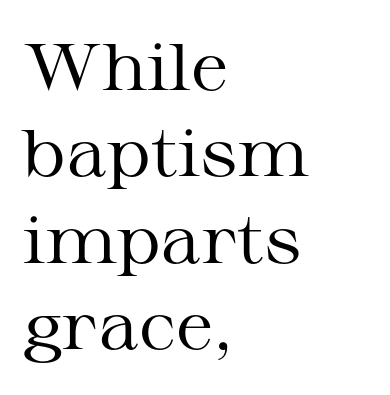
Q: Is the text bold? A: No.
Q: Is the text italic (slanted)? A: No, it is upright.
Q: Is the typeface a serif or a sans-serif typeface? A: Serif.
Q: Is the text underlined? A: No.
Q: How is the paragraph aligned? A: Left-aligned.
Q: Is the spacing between letters normal or unusually wide? A: Normal.
Q: Is the spacing between lines tight, normal or loose? A: Normal.
Q: Width (condensed, normal, or wide)? A: Wide.
Q: Stroke contrast? A: Medium.
Q: x-height? A: Medium.
Q: Monospaced? A: No.
